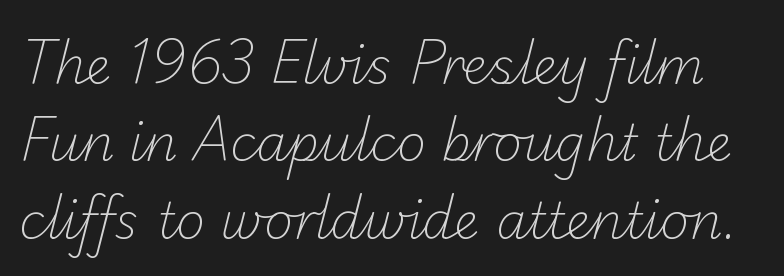
Q: Is the text bold? A: No.
Q: Is the typeface a serif or a sans-serif typeface? A: Sans-serif.
Q: Is the text underlined? A: No.
Q: Is the spacing between letters normal or unusually wide? A: Normal.
Q: Is the spacing between lines tight, normal or loose? A: Normal.
Q: Width (condensed, normal, or wide)? A: Normal.
Q: Stroke contrast? A: Low.
Q: x-height? A: Small.
Q: Monospaced? A: No.
